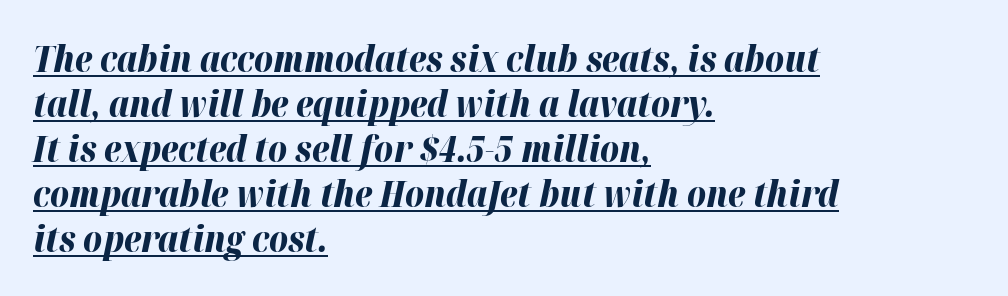
The image shows 36 px bold type, italic (leaning right); set left-aligned, normal line spacing (1.25x), normal letter spacing, underlined; high stroke contrast and a medium x-height.
